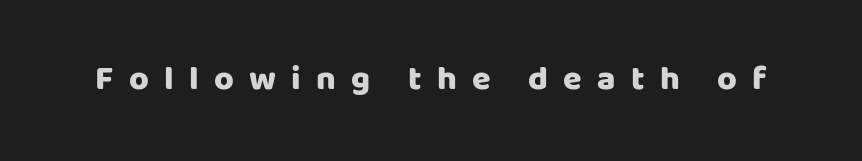
Q: Is the text bold? A: Yes.
Q: Is the text italic (slanted)? A: No, it is upright.
Q: Is the typeface a serif or a sans-serif typeface? A: Sans-serif.
Q: Is the text underlined? A: No.
Q: Is the spacing between letters normal or unusually wide? A: Unusually wide.
Q: Width (condensed, normal, or wide)? A: Normal.
Q: Stroke contrast? A: Low.
Q: x-height? A: Large.
Q: Monospaced? A: No.
